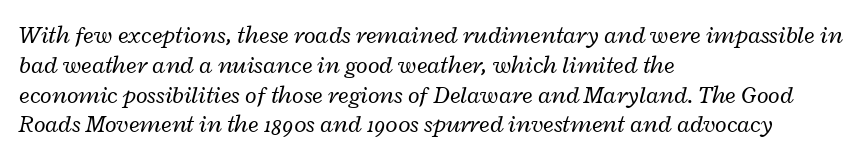
This rendering leaves character spacing at its baseline value. If you drew a ruler down the left edge, every line would touch it. Anything drawn beneath the words? Only blank space. This sample uses an oblique cut, with every glyph tilted off the vertical. The face looks like a standard text weight, possibly lighter.
